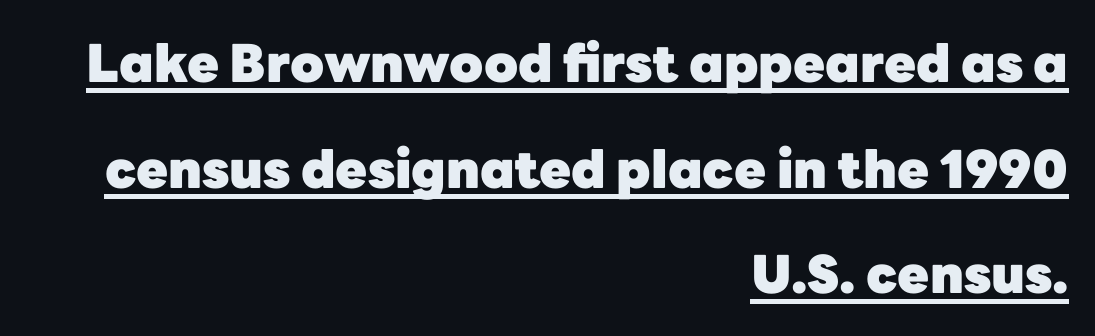
The words here are underlined. A student would call this right alignment; a typographer would say flush right, rag left. Pretty heavy lettering here — definitely bold. This is the regular roman posture of the typeface. Look at the tracking — it's just the regular setting, nothing added.
